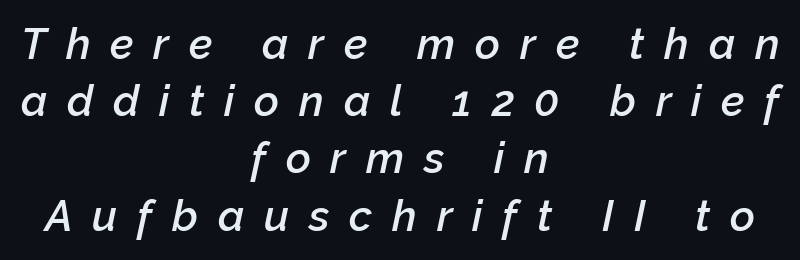
Looks like regular typesetting: each glyph gets only the width it needs. Each line is balanced around a shared central axis. The block of text has a typical density, with ordinary space between rows. This sample uses expanded letter spacing, leaving extra air between glyphs. Tall strokes in this sample are angled rather than plumb. Look at the stroke-to-counter ratio: somewhat heavy, a semibold.
